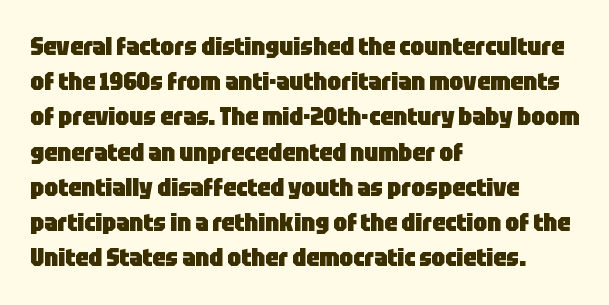
{"italic": "no", "bold": "yes", "underline": "no", "align": "left", "line_spacing": "normal", "line_spacing_ratio": 1.41, "letter_spacing": "normal", "letter_spacing_em": 0.0, "glyph_px": 25}
